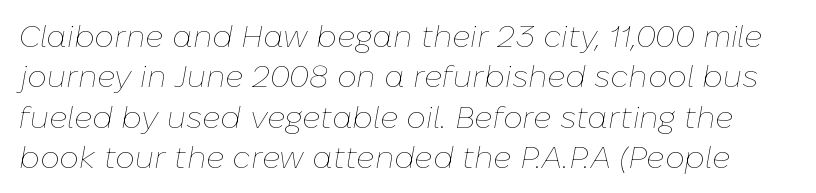
{"italic": "yes", "lean": "right", "slant_degrees": 10, "bold": "no", "weight": "thin", "width": "normal", "stroke_contrast": "low", "x_height": "medium", "monospaced": "no", "underline": "no", "line_spacing": "normal", "line_spacing_ratio": 1.3, "letter_spacing": "normal", "letter_spacing_em": 0.0, "glyph_px": 31}
